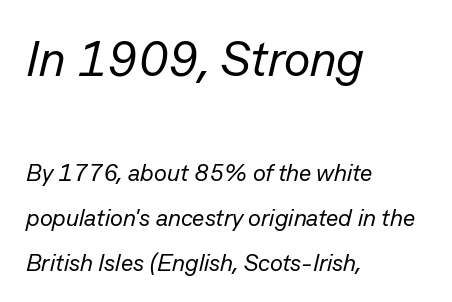
The image shows 49 px regular-weight type, italic (leaning right); set left-aligned, line spacing 1.86x, normal letter spacing, not underlined; the first (top) block is 2.04x larger; low stroke contrast and a medium x-height.
